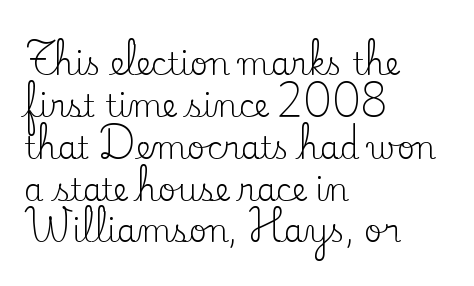
These lines are set flush left with a ragged right edge. Stroke mass is kept to a normal reading level or below. One glance says typical: line gaps are just what's usual.
